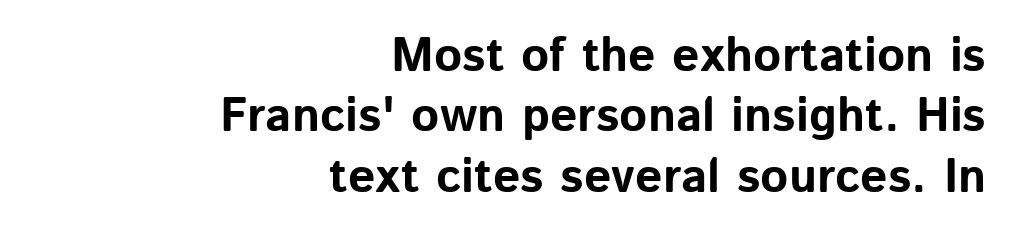
The image shows 48 px bold sans-serif type, upright; set right-aligned, normal line spacing (1.26x), normal letter spacing, not underlined; low stroke contrast and a medium x-height.
